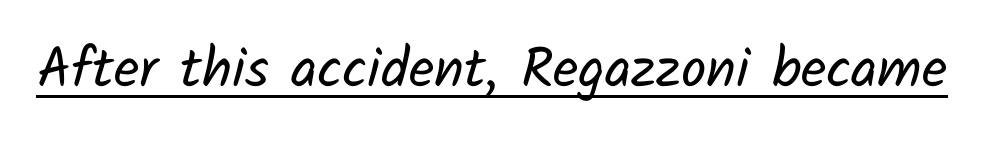
The image shows 56 px regular-weight sans-serif type; set normal letter spacing, underlined; low stroke contrast and a medium x-height.
